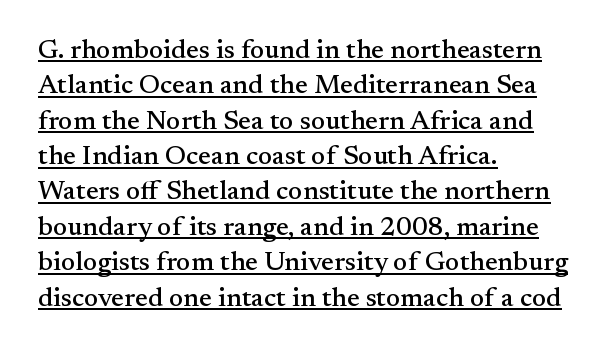
Q: Is the text italic (slanted)? A: No, it is upright.
Q: Is the text underlined? A: Yes.
Q: How is the paragraph aligned? A: Left-aligned.
Q: Is the spacing between letters normal or unusually wide? A: Normal.
Q: Is the spacing between lines tight, normal or loose? A: Normal.
